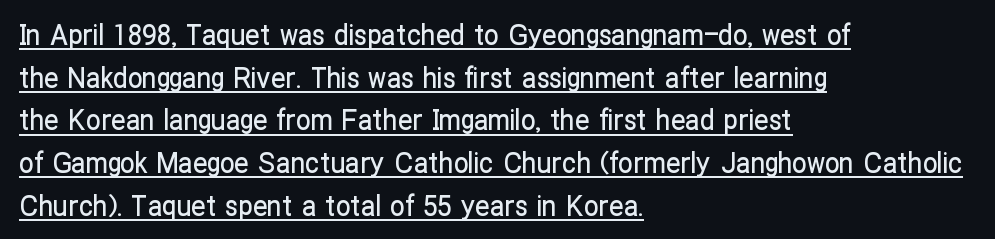
{"serif": "no", "italic": "no", "width": "condensed", "stroke_contrast": "low", "x_height": "medium", "monospaced": "no", "underline": "yes", "align": "left", "line_spacing": "normal", "line_spacing_ratio": 1.47, "letter_spacing": "normal", "letter_spacing_em": 0.0, "glyph_px": 29}
